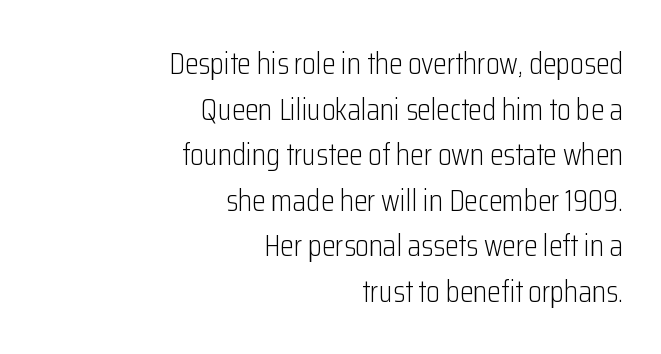
Q: Is the text bold? A: No.
Q: Is the text italic (slanted)? A: No, it is upright.
Q: Is the typeface a serif or a sans-serif typeface? A: Sans-serif.
Q: Is the text underlined? A: No.
Q: How is the paragraph aligned? A: Right-aligned.
Q: Is the spacing between letters normal or unusually wide? A: Normal.
Q: Is the spacing between lines tight, normal or loose? A: Normal.
Q: Width (condensed, normal, or wide)? A: Condensed.
Q: Stroke contrast? A: Low.
Q: x-height? A: Medium.
Q: Monospaced? A: No.
